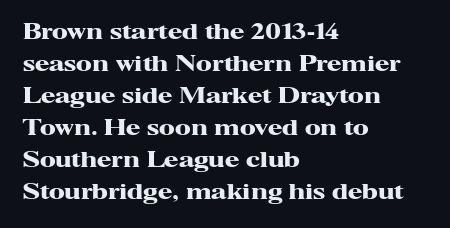
{"italic": "no", "bold": "yes", "underline": "no", "align": "left", "line_spacing": "normal", "line_spacing_ratio": 1.52, "letter_spacing": "normal", "letter_spacing_em": 0.0, "glyph_px": 21}
